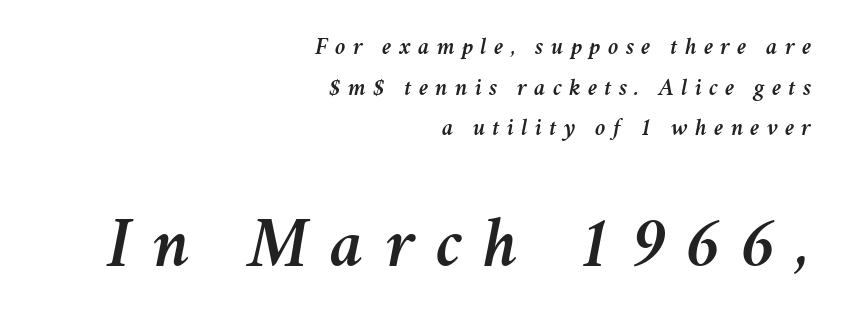
{"italic": "yes", "lean": "right", "slant_degrees": 11, "width": "normal", "stroke_contrast": "medium", "x_height": "medium", "monospaced": "no", "underline": "no", "align": "right", "line_spacing": "normal", "line_spacing_ratio": 1.69, "letter_spacing": "wide", "letter_spacing_em": 0.3, "larger_block": "second", "size_ratio": 2.96, "glyph_px": 71}
